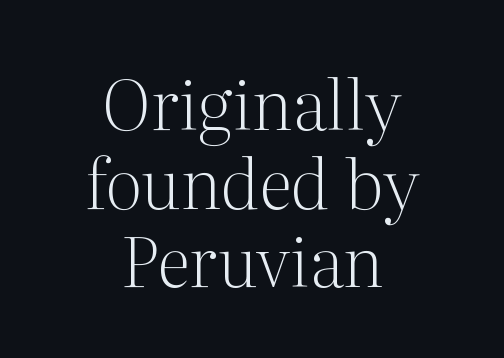
The face used here is seriffed, in the tradition of book romans. This rendering leaves character spacing at its baseline value. A roman cut, with each character standing at attention. Compared with a typical body face, this is equally light or lighter still.
